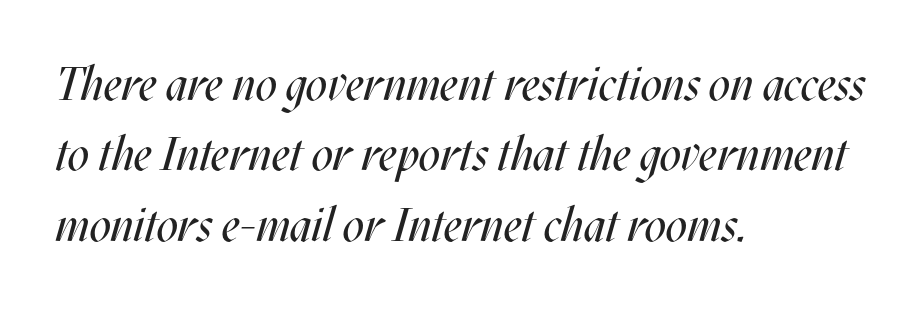
The image shows 47 px regular-weight, condensed type, italic (leaning right); set left-aligned, normal line spacing (1.5x), normal letter spacing, not underlined; medium stroke contrast and a large x-height.
